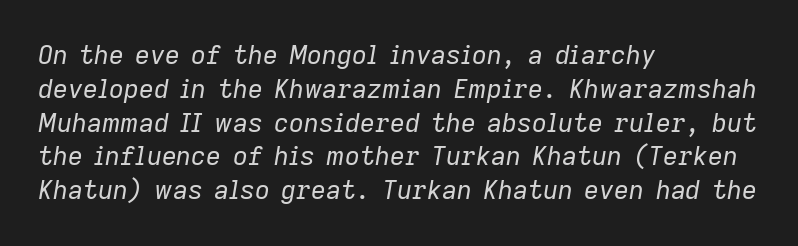
There is no visible air inserted between adjacent glyphs. The axis of the letterforms is tilted away from vertical. The block of text has a typical density, with ordinary space between rows. The typesetting does not lean heavy: it is not bold. Caption: multi-line text, flush left, ragged right.
